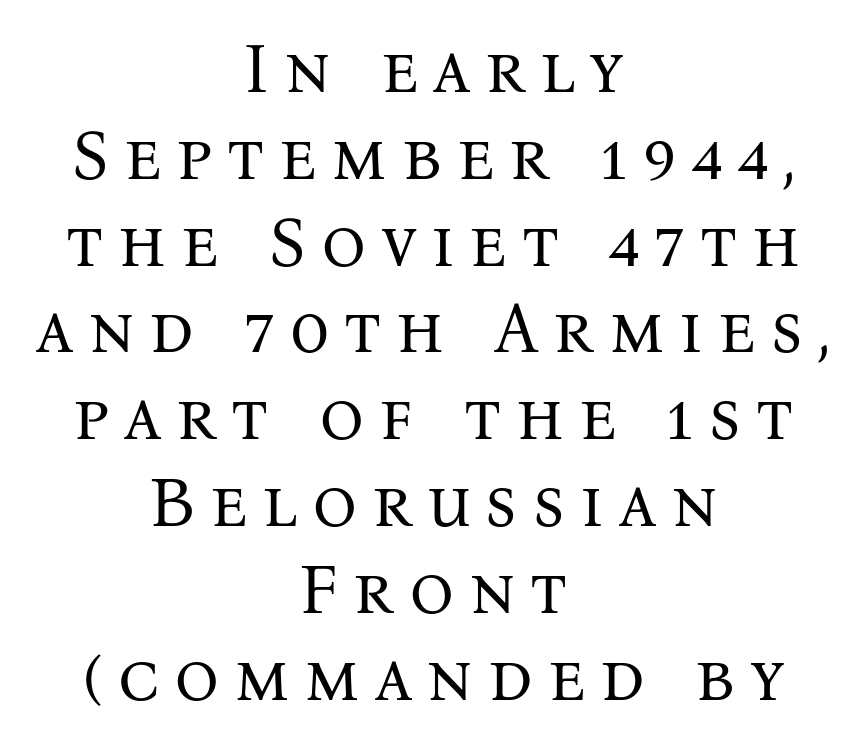
The image shows 70 px regular-weight serif type, upright; set centered, line spacing 1.24x, unusually wide letter spacing (+0.21 em), not underlined; medium stroke contrast and a medium x-height.
